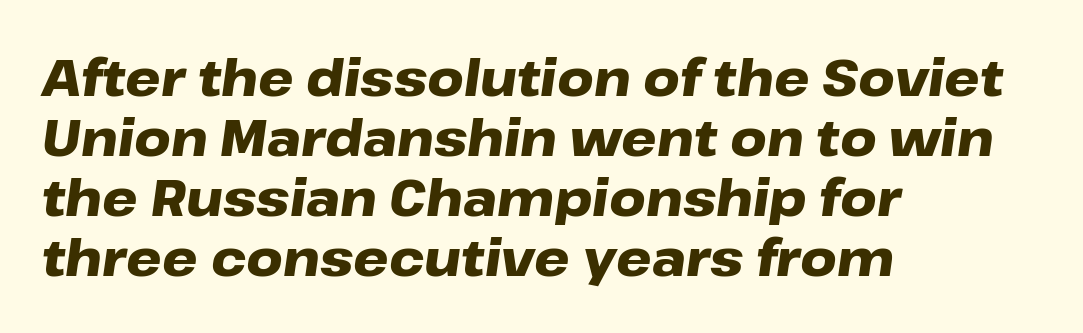
Q: Is the text bold? A: Yes.
Q: Is the text italic (slanted)? A: Yes, it leans right by about 8 degrees.
Q: Is the text underlined? A: No.
Q: How is the paragraph aligned? A: Left-aligned.
Q: Is the spacing between letters normal or unusually wide? A: Normal.
Q: Width (condensed, normal, or wide)? A: Wide.
Q: Stroke contrast? A: Low.
Q: x-height? A: Medium.
Q: Monospaced? A: No.
